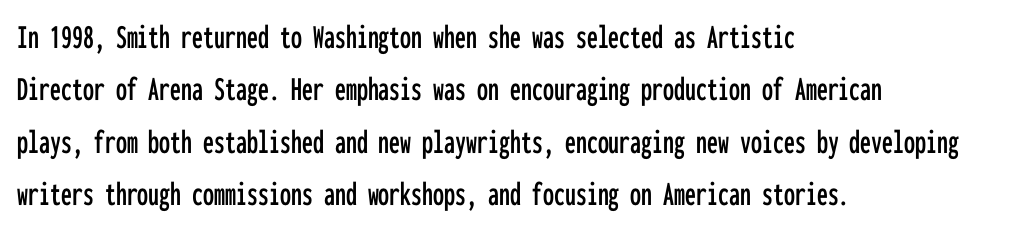
{"serif": "no", "italic": "no", "width": "condensed", "stroke_contrast": "low", "x_height": "medium", "monospaced": "yes", "underline": "no", "align": "left", "line_spacing": "normal", "line_spacing_ratio": 1.5, "letter_spacing": "normal", "letter_spacing_em": 0.0, "glyph_px": 35}
